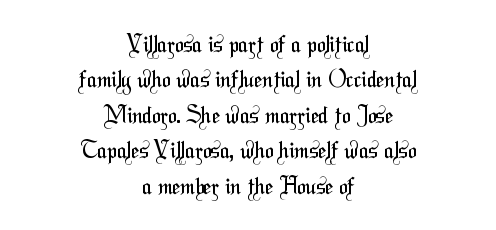
The image shows 23 px text type; set centered, normal line spacing (1.54x), normal letter spacing, not underlined.
